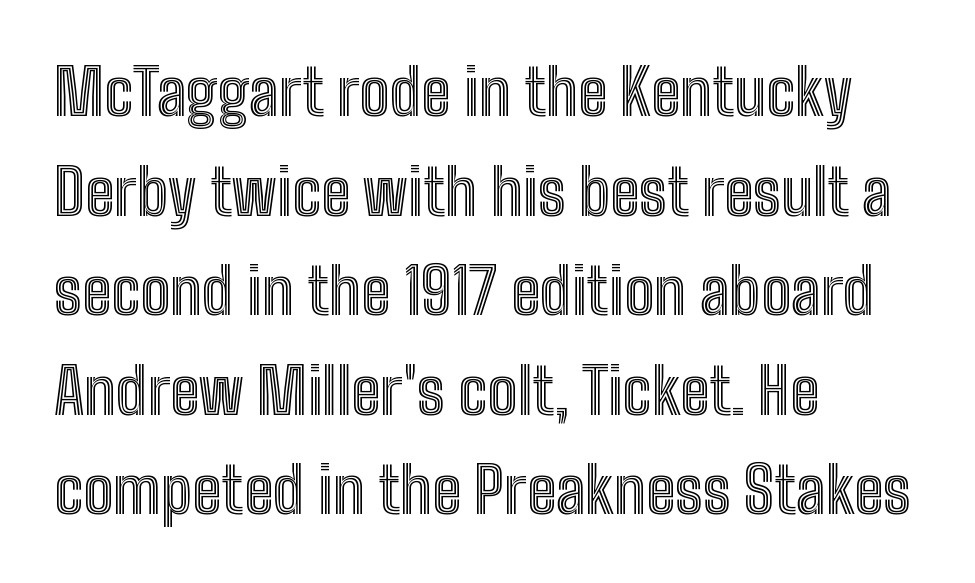
Does the copy run flush right? No — it runs flush left. Posture: straight, roman, zero tilt. The rendering keeps characters at their native spacing. A typesetter would call this proportional, since set widths differ per character.
